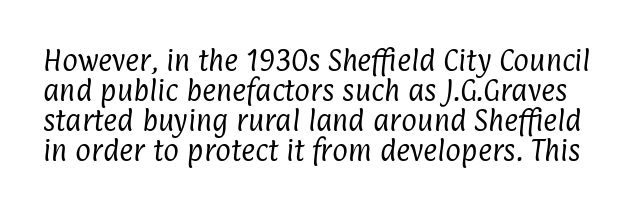
{"bold": "no", "underline": "no", "line_spacing": "normal", "line_spacing_ratio": 1.25, "letter_spacing": "normal", "letter_spacing_em": 0.0, "glyph_px": 24}
